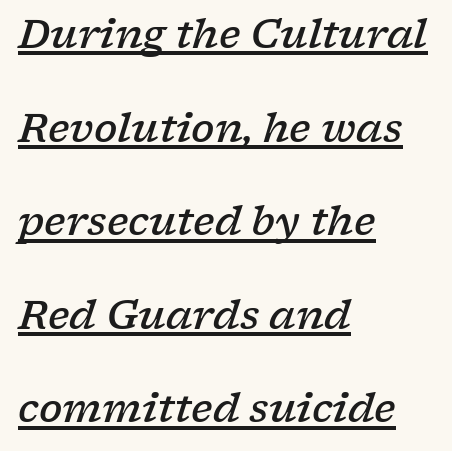
The image shows 39 px semibold, wide serif type, italic (leaning right); set left-aligned, loose line spacing (2.4x), normal letter spacing, underlined; low stroke contrast and a medium x-height.
